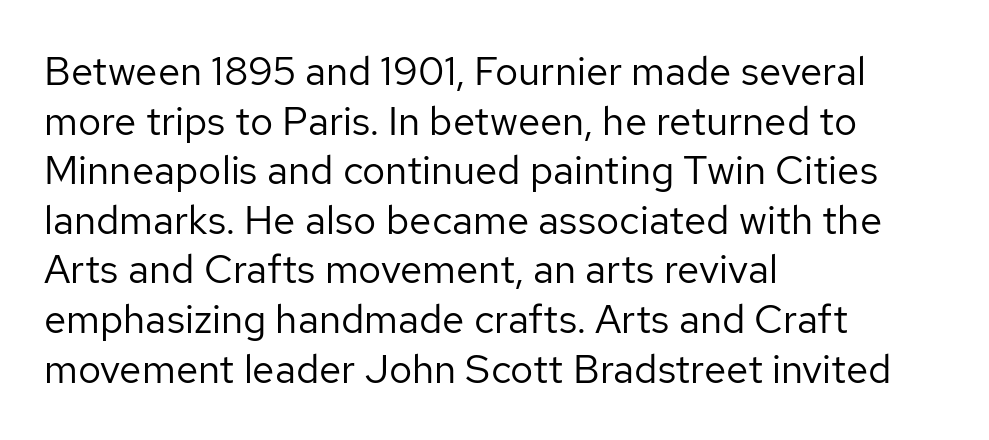
The image shows 40 px regular-weight sans-serif type, upright; set left-aligned, line spacing 1.24x, normal letter spacing, not underlined; low stroke contrast and a medium x-height.
